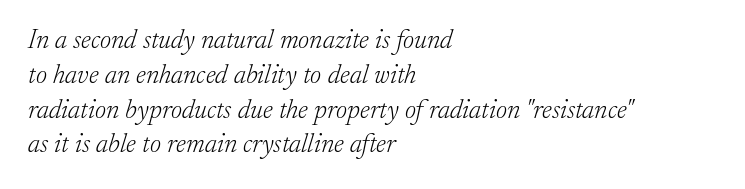
{"italic": "yes", "lean": "right", "slant_degrees": 17, "bold": "no", "underline": "no", "align": "left", "line_spacing": "normal", "line_spacing_ratio": 1.29, "letter_spacing": "normal", "letter_spacing_em": 0.0, "glyph_px": 27}
